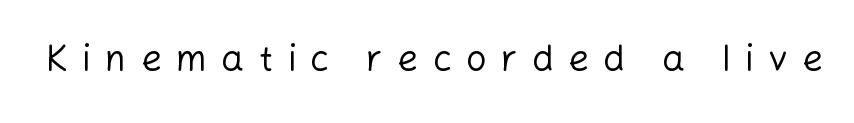
Q: Is the text bold? A: No.
Q: Is the text italic (slanted)? A: No, it is upright.
Q: Is the typeface a serif or a sans-serif typeface? A: Sans-serif.
Q: Is the text underlined? A: No.
Q: Is the spacing between letters normal or unusually wide? A: Unusually wide.
Q: Width (condensed, normal, or wide)? A: Normal.
Q: Stroke contrast? A: Low.
Q: x-height? A: Medium.
Q: Monospaced? A: No.
